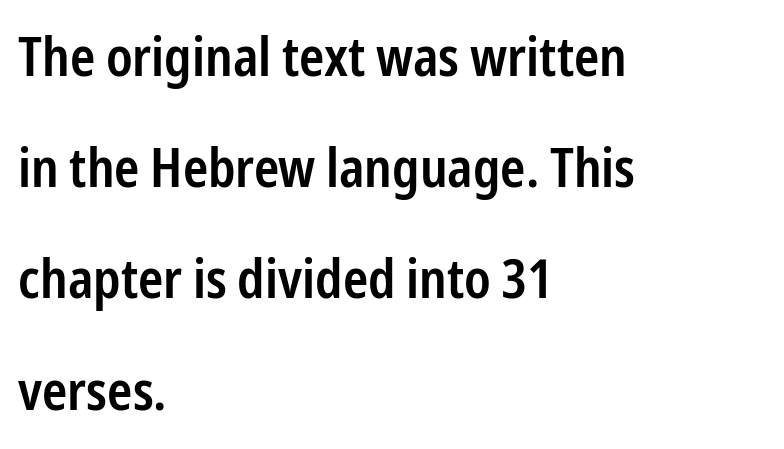
{"serif": "no", "italic": "no", "bold": "semi", "weight": "semibold", "width": "condensed", "stroke_contrast": "low", "x_height": "medium", "monospaced": "no", "underline": "no", "align": "left", "line_spacing": "loose", "line_spacing_ratio": 2.06, "letter_spacing": "normal", "letter_spacing_em": 0.0, "glyph_px": 54}
